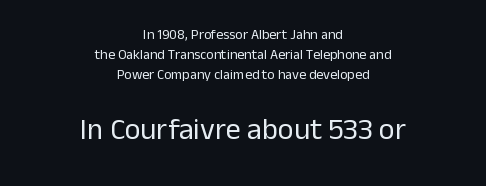
Glance below the letters and you will spot only blank space. Proportional: the letters do not fall into vertical columns. Serifs: no, the terminals of the letterforms are clean. This is roman type, the default non-slanted kind.
